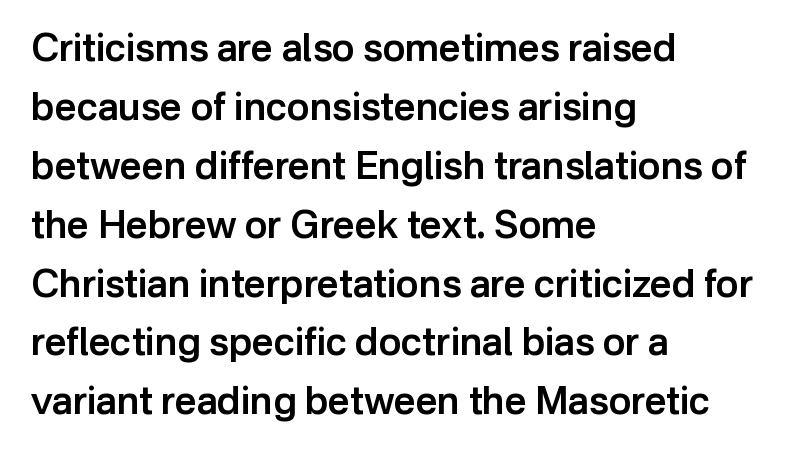
Is this a fixed-width face? No — the glyphs have proportional, varying widths. The baseline area is clear. The compositor pushed each line to the left boundary. Quick note: interline space is typical. In terms of letterform style, serifs are entirely absent. The lettering holds an erect, upright posture throughout.
